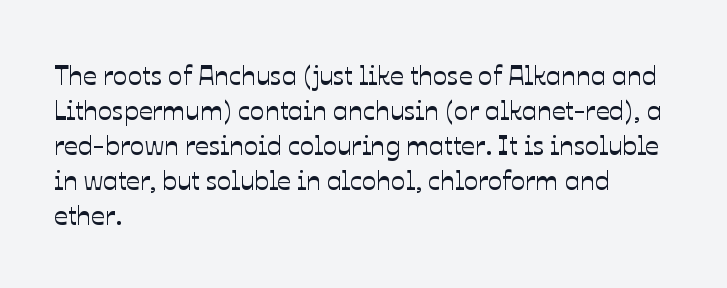
Q: Is the text italic (slanted)? A: No, it is upright.
Q: Is the text underlined? A: No.
Q: How is the paragraph aligned? A: Left-aligned.
Q: Is the spacing between letters normal or unusually wide? A: Normal.
Q: Is the spacing between lines tight, normal or loose? A: Normal.
